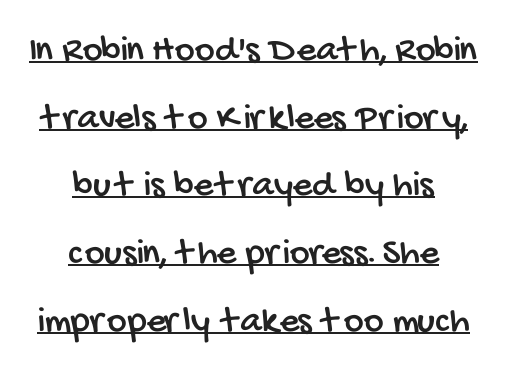
The image shows 38 px condensed sans-serif type; set centered, line spacing 1.78x, normal letter spacing, underlined; low stroke contrast and a large x-height.
